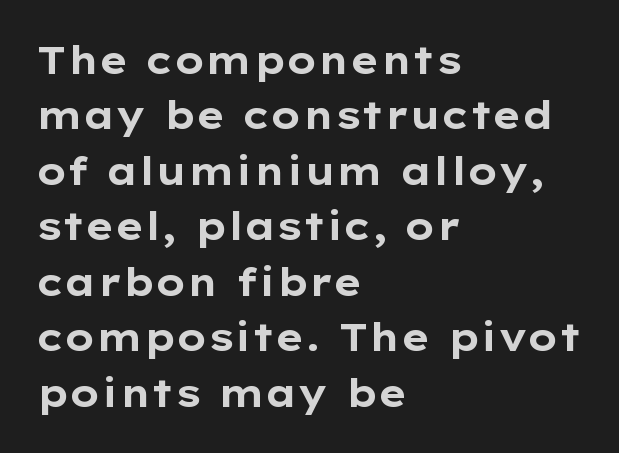
{"serif": "no", "italic": "no", "bold": "yes", "weight": "bold", "width": "wide", "stroke_contrast": "low", "x_height": "medium", "monospaced": "no", "underline": "no", "align": "left", "line_spacing": "normal", "line_spacing_ratio": 1.46, "letter_spacing": "normal", "letter_spacing_em": 0.0, "glyph_px": 38}
